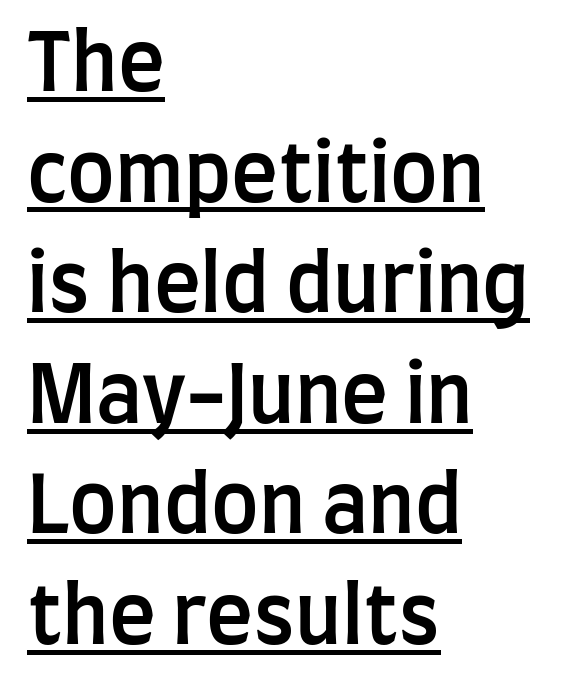
Quick note: interline space is typical. No extra tracking has been applied to these lines. A typesetter would call this proportional, since set widths differ per character. A typesetter would mark this as roman, not italic. The string is rendered with underlining switched on. A typesetter would label this face a sans.
